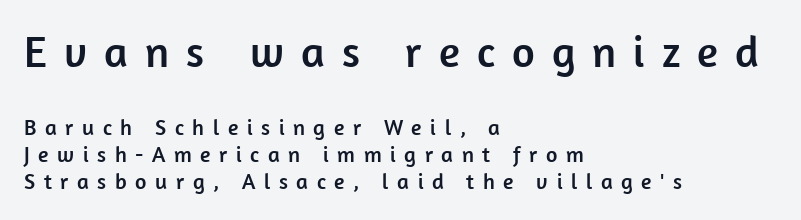
Look at the bottom of the vertical strokes: they stop flat, with no serifs. Students, note that the glyphs here are deliberately spaced far apart. This rendering features lettering with no underline. This rendering uses left alignment, leaving the right contour irregular. Looks like regular typesetting: each glyph gets only the width it needs. Reading top to bottom, the characters get smaller at the block break.
